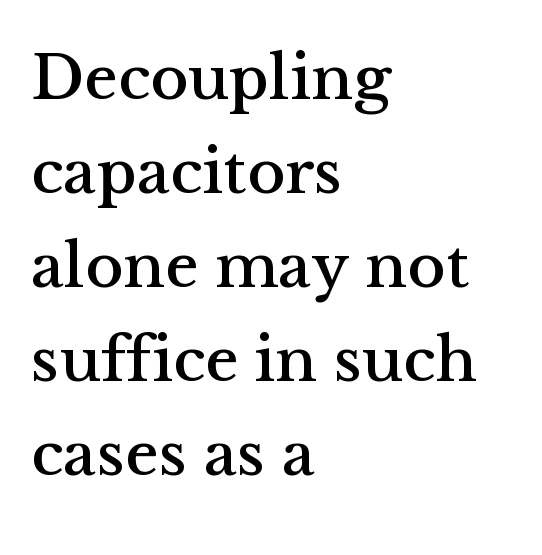
Default kerning and tracking; the words read as compact shapes. Nope, not italic — everything's standing straight. You could not count columns in this text — the font is proportionally spaced. Beneath every word, the page is bare.
